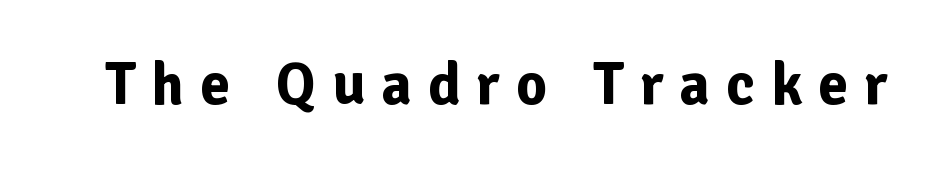
Q: Is the text bold? A: Yes.
Q: Is the text italic (slanted)? A: No, it is upright.
Q: Is the typeface a serif or a sans-serif typeface? A: Sans-serif.
Q: Is the text underlined? A: No.
Q: Is the spacing between letters normal or unusually wide? A: Unusually wide.
Q: Width (condensed, normal, or wide)? A: Normal.
Q: Stroke contrast? A: Low.
Q: x-height? A: Medium.
Q: Monospaced? A: No.
